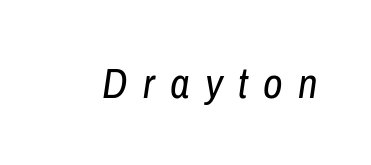
How are the letters spaced? Widely, with obvious added tracking. Has an underline been added? It has not. On a weight scale, this lands at 450 or below. Italic? Definitely — the glyphs are oblique.
